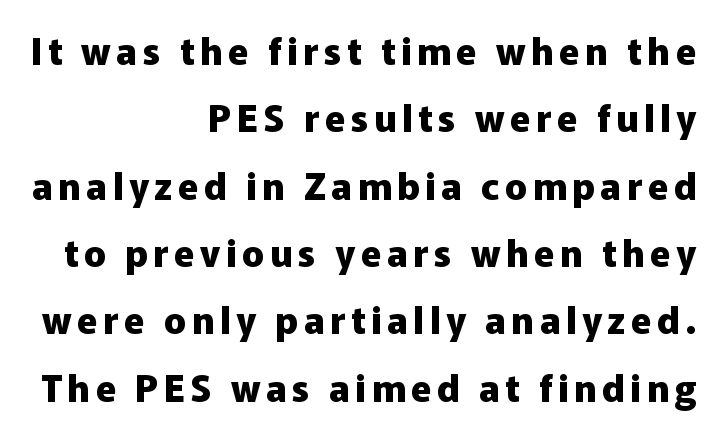
{"serif": "no", "italic": "no", "bold": "yes", "weight": "heavy", "width": "normal", "stroke_contrast": "low", "x_height": "medium", "monospaced": "no", "underline": "no", "align": "right", "line_spacing_ratio": 1.82, "glyph_px": 37}
